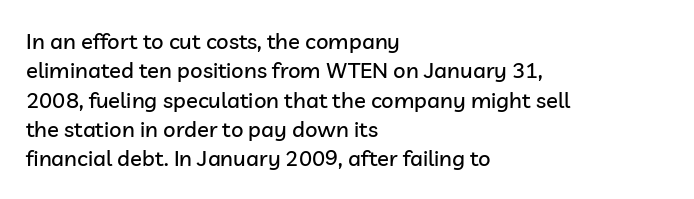
Q: Is the text italic (slanted)? A: No, it is upright.
Q: Is the text underlined? A: No.
Q: How is the paragraph aligned? A: Left-aligned.
Q: Is the spacing between letters normal or unusually wide? A: Normal.
Q: Is the spacing between lines tight, normal or loose? A: Normal.
